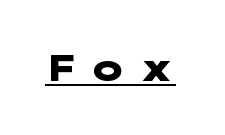
{"serif": "no", "italic": "no", "bold": "yes", "weight": "heavy", "width": "wide", "stroke_contrast": "low", "x_height": "medium", "underline": "yes", "letter_spacing": "wide", "letter_spacing_em": 0.3, "glyph_px": 36}
